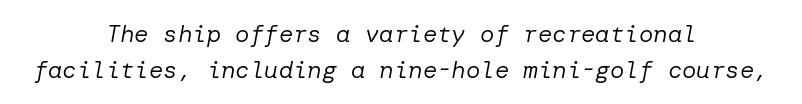
The image shows 24 px text type, italic (leaning right); set centered, normal line spacing (1.49x), normal letter spacing, not underlined.
